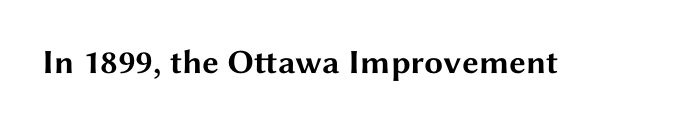
{"serif": "no", "italic": "no", "bold": "yes", "weight": "bold", "width": "wide", "stroke_contrast": "medium", "x_height": "medium", "monospaced": "no", "underline": "no", "letter_spacing": "normal", "letter_spacing_em": 0.0, "glyph_px": 34}
